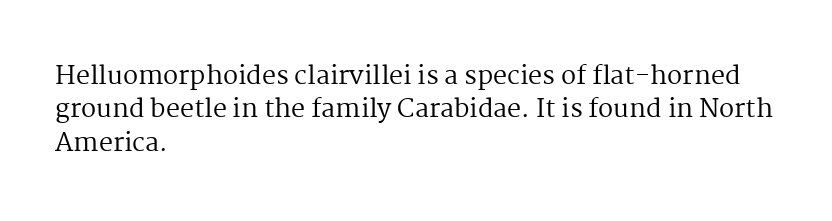
Notice how the stems are strictly vertical — no italics here. Clear beneath every line of the passage. Compared with typical paragraphs, the rows here are spaced about the same. The letters look calm and open, with moderate or lighter stems. Spacing between characters is what you'd get straight out of the box.
